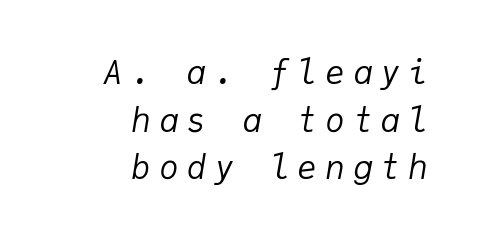
Q: Is the text bold? A: No.
Q: Is the text italic (slanted)? A: Yes, it leans right by about 9 degrees.
Q: Is the text underlined? A: No.
Q: How is the paragraph aligned? A: Right-aligned.
Q: Is the spacing between letters normal or unusually wide? A: Unusually wide.
Q: Is the spacing between lines tight, normal or loose? A: Normal.
Q: Width (condensed, normal, or wide)? A: Normal.
Q: Stroke contrast? A: Low.
Q: x-height? A: Medium.
Q: Monospaced? A: Yes.
